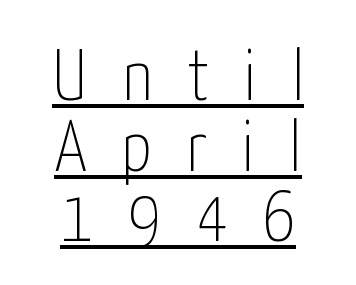
Q: Is the text bold? A: No.
Q: Is the text italic (slanted)? A: No, it is upright.
Q: Is the typeface a serif or a sans-serif typeface? A: Sans-serif.
Q: Is the text underlined? A: Yes.
Q: How is the paragraph aligned? A: Centered.
Q: Is the spacing between letters normal or unusually wide? A: Unusually wide.
Q: Is the spacing between lines tight, normal or loose? A: Tight.
Q: Width (condensed, normal, or wide)? A: Condensed.
Q: Stroke contrast? A: Low.
Q: x-height? A: Medium.
Q: Monospaced? A: No.
